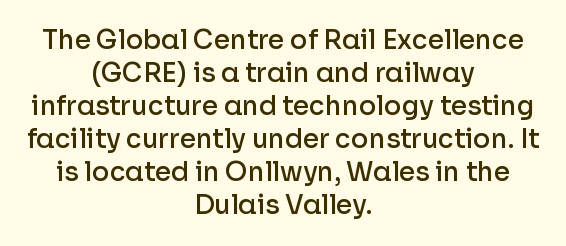
The image shows 26 px text type, upright; set centered, normal line spacing (1.27x), normal letter spacing, not underlined.
